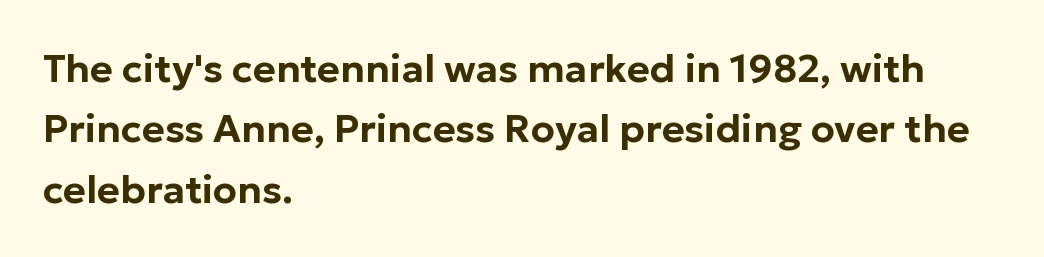
The image shows 39 px sans-serif type, upright; set left-aligned, normal line spacing (1.55x), normal letter spacing, not underlined; low stroke contrast and a medium x-height.
